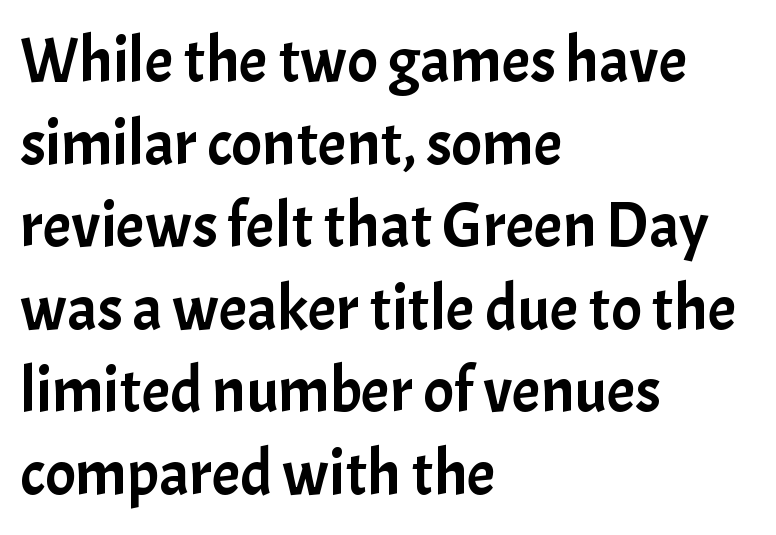
Q: Is the text italic (slanted)? A: No, it is upright.
Q: Is the typeface a serif or a sans-serif typeface? A: Sans-serif.
Q: Is the text underlined? A: No.
Q: How is the paragraph aligned? A: Left-aligned.
Q: Is the spacing between letters normal or unusually wide? A: Normal.
Q: Is the spacing between lines tight, normal or loose? A: Normal.
Q: Width (condensed, normal, or wide)? A: Normal.
Q: Stroke contrast? A: Low.
Q: x-height? A: Medium.
Q: Monospaced? A: No.
